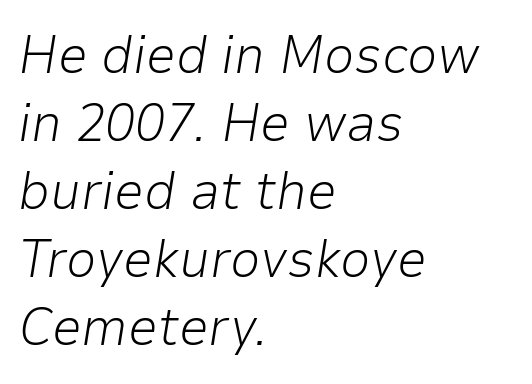
These lines are rendered in a variable-pitch font. Italic? Definitely — the glyphs are oblique. On a weight scale, this lands at 450 or below. A bare baseline throughout the passage.
